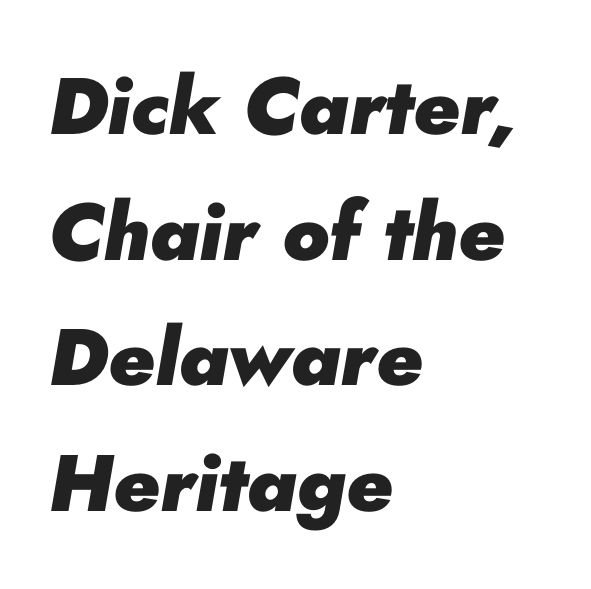
Just letters on the line, the space beneath them empty. A student would call this left alignment; a typographer would say flush left, rag right. Strokes here are thick enough to call this a true bold. Nothing unusual about the tracking: characters are spaced as the font intends. Looks like regular typesetting: each glyph gets only the width it needs. Compared with typical paragraphs, the rows here are spaced about the same.
